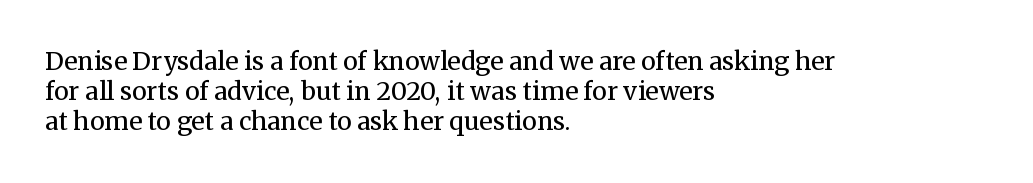
{"italic": "no", "bold": "no", "underline": "no", "align": "left", "line_spacing_ratio": 1.21, "letter_spacing": "normal", "letter_spacing_em": 0.0, "glyph_px": 25}
